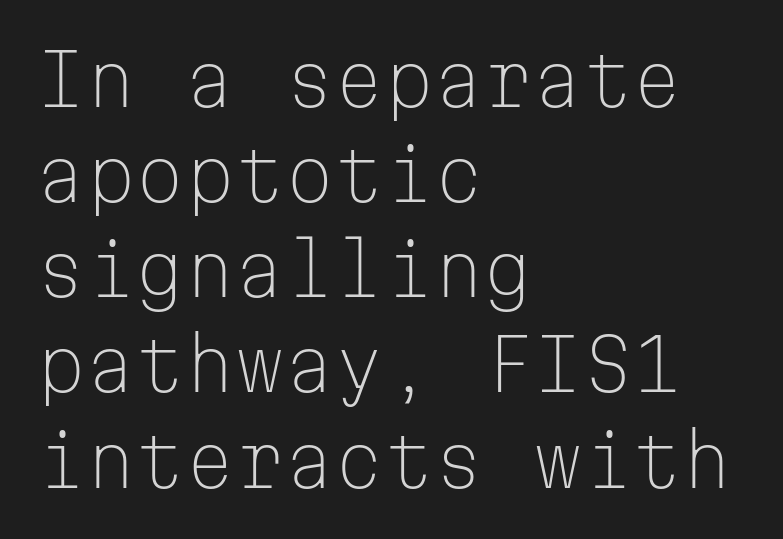
Q: Is the text bold? A: No.
Q: Is the text italic (slanted)? A: No, it is upright.
Q: Is the typeface a serif or a sans-serif typeface? A: Sans-serif.
Q: Is the text underlined? A: No.
Q: How is the paragraph aligned? A: Left-aligned.
Q: Is the spacing between letters normal or unusually wide? A: Normal.
Q: Is the spacing between lines tight, normal or loose? A: Normal.
Q: Width (condensed, normal, or wide)? A: Normal.
Q: Stroke contrast? A: Low.
Q: x-height? A: Medium.
Q: Monospaced? A: Yes.
